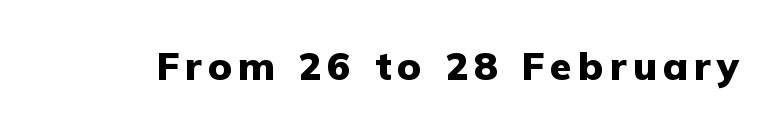
Q: Is the text bold? A: Yes.
Q: Is the text italic (slanted)? A: No, it is upright.
Q: Is the typeface a serif or a sans-serif typeface? A: Sans-serif.
Q: Is the text underlined? A: No.
Q: Width (condensed, normal, or wide)? A: Normal.
Q: Stroke contrast? A: Low.
Q: x-height? A: Medium.
Q: Monospaced? A: No.
